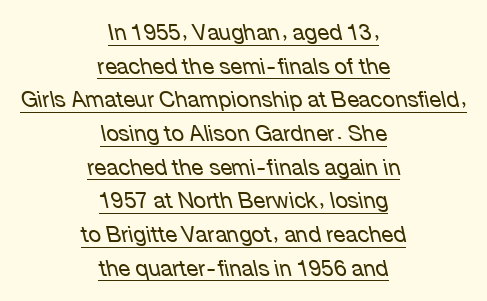
Q: Is the text bold? A: No.
Q: Is the text italic (slanted)? A: Yes, it leans left by about 12 degrees.
Q: Is the text underlined? A: Yes.
Q: How is the paragraph aligned? A: Centered.
Q: Is the spacing between letters normal or unusually wide? A: Normal.
Q: Is the spacing between lines tight, normal or loose? A: Normal.
